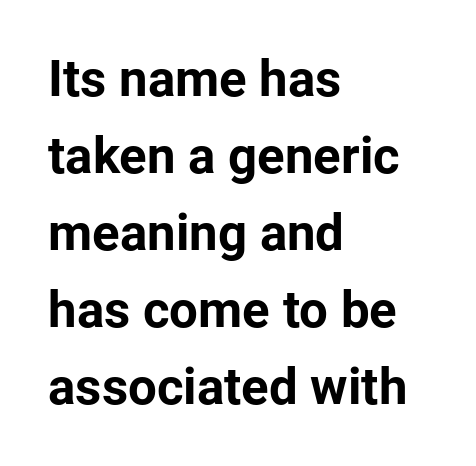
A normal amount of white space separates one row of letters from the next. Short and long lines alike share a common starting point at left. Does the weight exceed regular? Yes, all the way to bold. Is there any slant? The stems are plumb.
